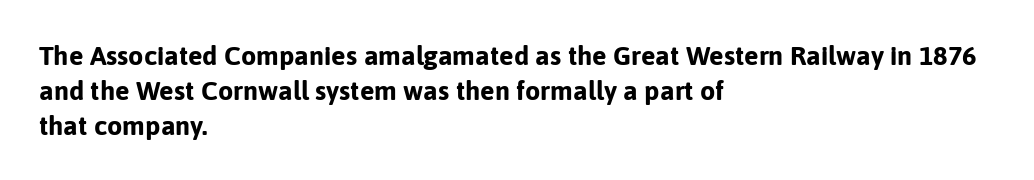
The words here are not underlined. Style check: upright. Typesetter's note: full bold, strokes at maximum text heaviness. Left-aligned paragraph, ragged on the right. One glance says typical: line gaps are just what's usual. Look at the tracking — it's just the regular setting, nothing added.
